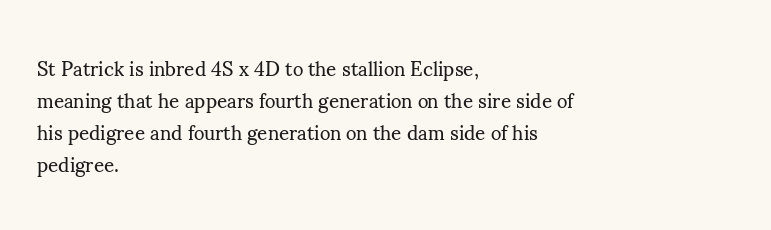
Q: Is the text bold? A: No.
Q: Is the text italic (slanted)? A: No, it is upright.
Q: Is the text underlined? A: No.
Q: How is the paragraph aligned? A: Left-aligned.
Q: Is the spacing between letters normal or unusually wide? A: Normal.
Q: Is the spacing between lines tight, normal or loose? A: Normal.
